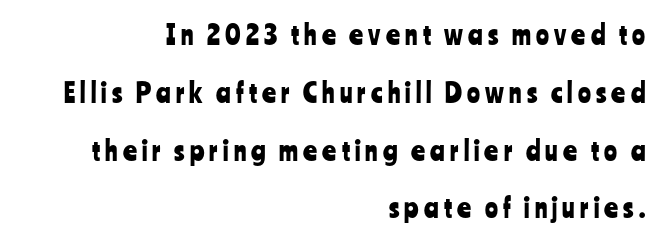
{"italic": "no", "underline": "no", "align": "right", "line_spacing": "loose", "line_spacing_ratio": 2.14, "glyph_px": 27}
